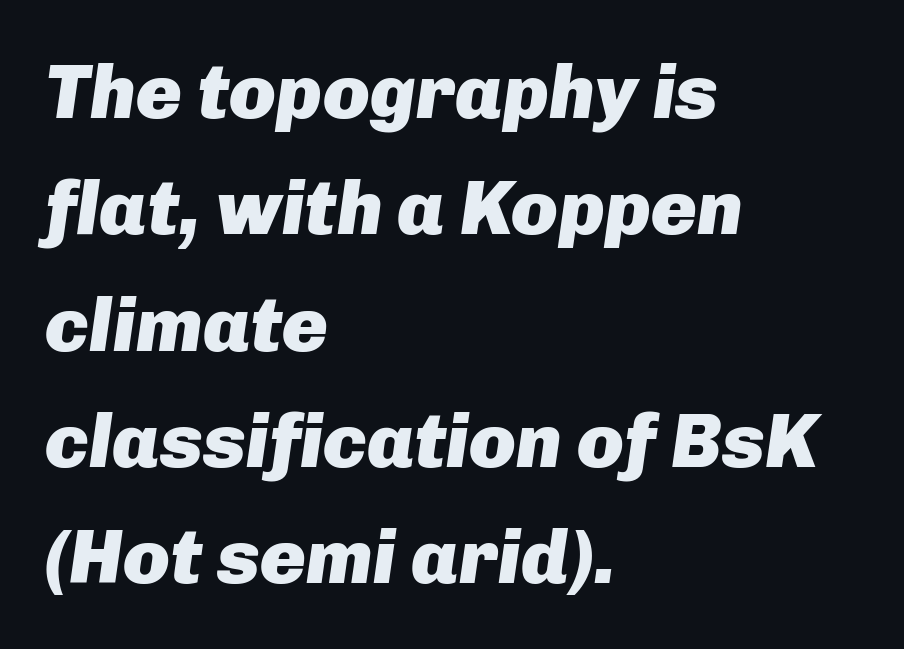
The image shows 77 px heavy type, italic (leaning right); set left-aligned, normal line spacing (1.51x), normal letter spacing, not underlined; low stroke contrast and a medium x-height.
